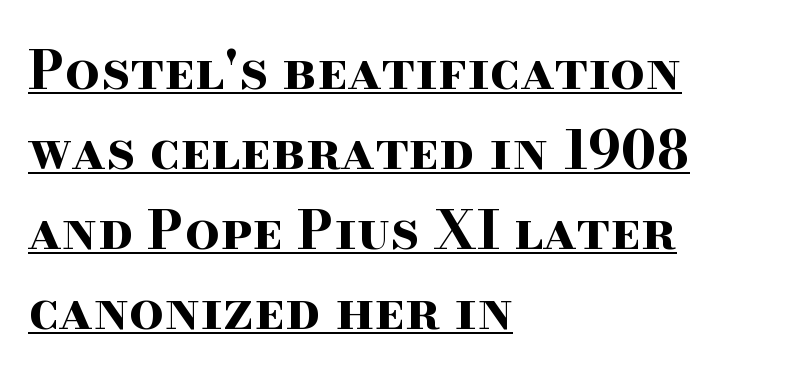
The image shows 54 px bold, wide serif type, upright; set left-aligned, normal line spacing (1.48x), normal letter spacing, underlined; high stroke contrast and a small x-height.
